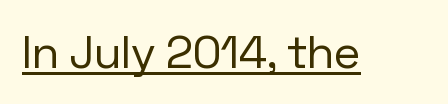
Q: Is the text bold? A: No.
Q: Is the text italic (slanted)? A: No, it is upright.
Q: Is the typeface a serif or a sans-serif typeface? A: Sans-serif.
Q: Is the text underlined? A: Yes.
Q: Is the spacing between letters normal or unusually wide? A: Normal.
Q: Width (condensed, normal, or wide)? A: Normal.
Q: Stroke contrast? A: Low.
Q: x-height? A: Medium.
Q: Monospaced? A: No.
